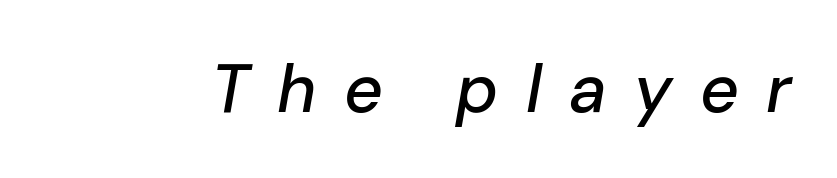
The image shows 67 px text type, italic (leaning right); set unusually wide letter spacing (+0.41 em), not underlined; low stroke contrast and a medium x-height.
